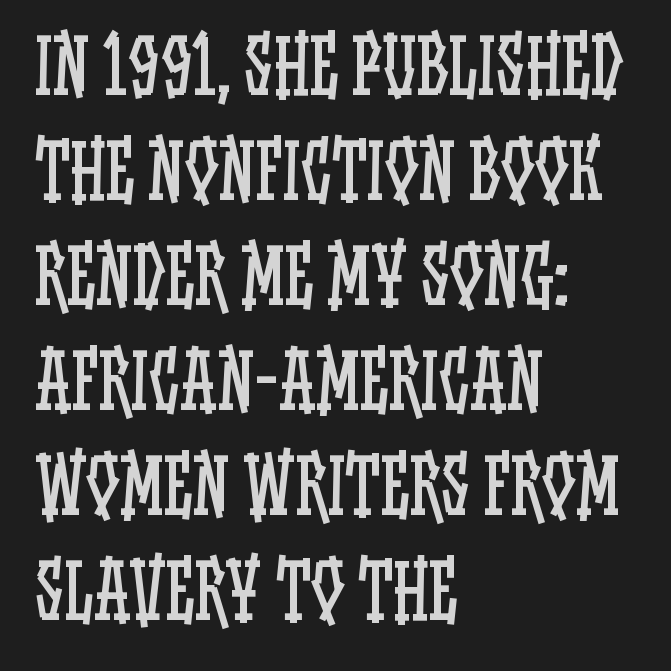
{"italic": "no", "bold": "no", "weight": "regular", "width": "condensed", "stroke_contrast": "low", "x_height": "large", "monospaced": "no", "underline": "no", "align": "left", "line_spacing": "normal", "line_spacing_ratio": 1.42, "letter_spacing": "normal", "letter_spacing_em": 0.0, "glyph_px": 74}
